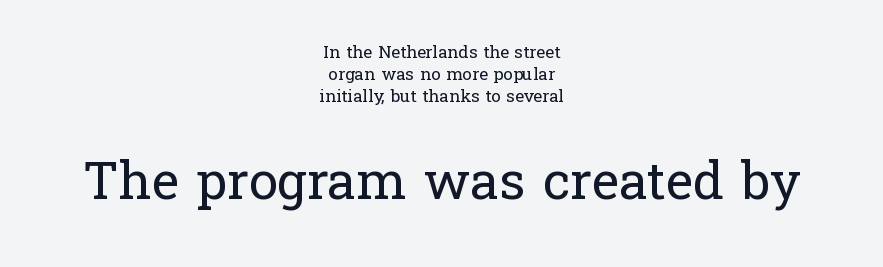
The image shows 52 px regular-weight serif type, upright; set centered, normal line spacing (1.29x), normal letter spacing, not underlined; the second (bottom) block is 3.06x larger; low stroke contrast and a medium x-height.
